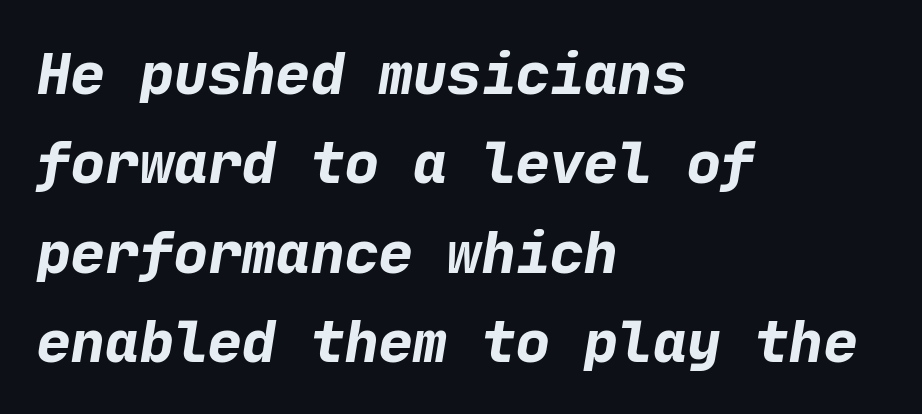
Q: Is the text bold? A: Yes.
Q: Is the typeface a serif or a sans-serif typeface? A: Sans-serif.
Q: Is the text underlined? A: No.
Q: How is the paragraph aligned? A: Left-aligned.
Q: Is the spacing between letters normal or unusually wide? A: Normal.
Q: Is the spacing between lines tight, normal or loose? A: Normal.
Q: Width (condensed, normal, or wide)? A: Normal.
Q: Stroke contrast? A: Low.
Q: x-height? A: Medium.
